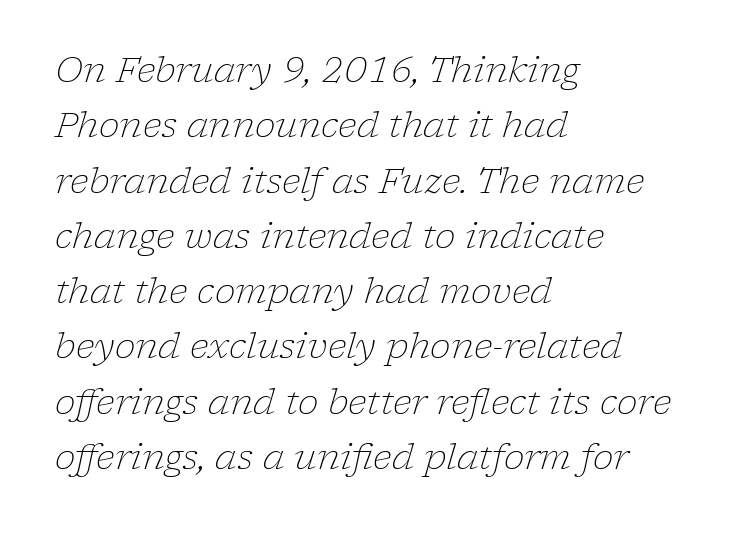
The image shows 35 px light serif type, italic (leaning right); set left-aligned, normal line spacing (1.58x), normal letter spacing, not underlined; low stroke contrast and a medium x-height.
